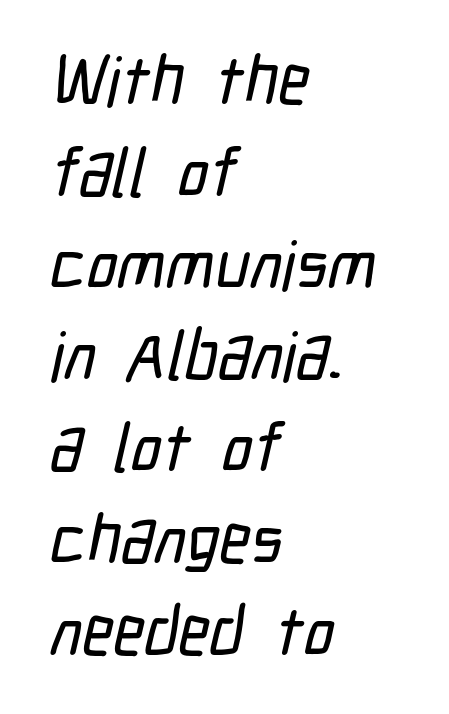
Q: Is the typeface a serif or a sans-serif typeface? A: Sans-serif.
Q: Is the text underlined? A: No.
Q: How is the paragraph aligned? A: Left-aligned.
Q: Is the spacing between letters normal or unusually wide? A: Normal.
Q: Is the spacing between lines tight, normal or loose? A: Normal.
Q: Width (condensed, normal, or wide)? A: Condensed.
Q: Stroke contrast? A: Low.
Q: x-height? A: Medium.
Q: Monospaced? A: No.
